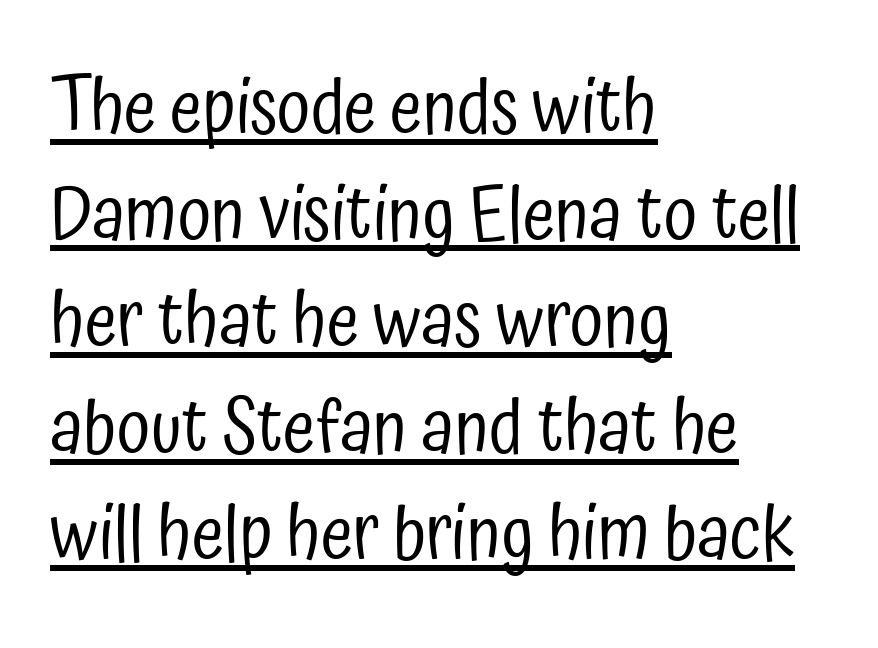
Every character sits straight up, as roman type does. This sample uses a sans-serif face. Honestly, the letter spacing is just normal — you wouldn't notice it. A normal amount of white space separates one row of letters from the next.
